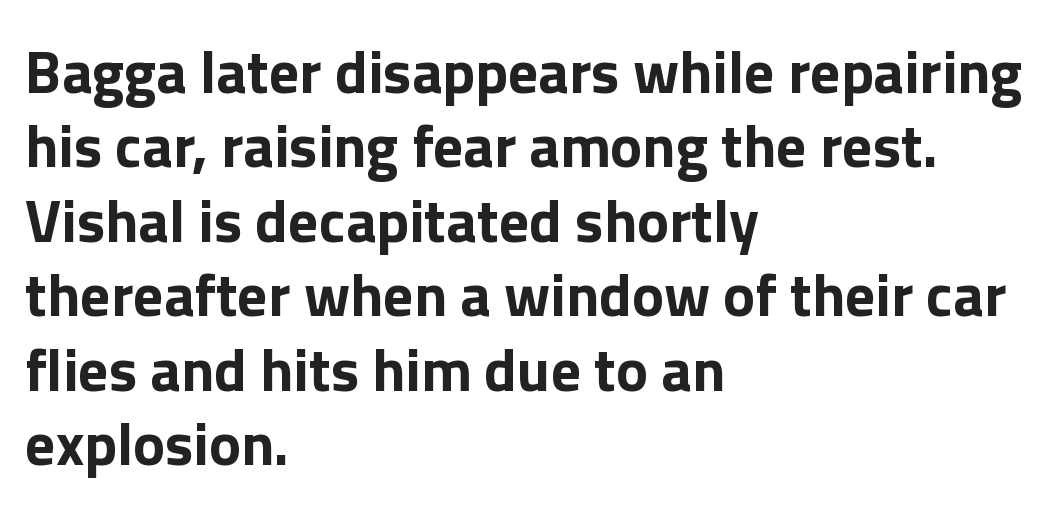
Q: Is the text bold? A: Yes.
Q: Is the text italic (slanted)? A: No, it is upright.
Q: Is the typeface a serif or a sans-serif typeface? A: Sans-serif.
Q: Is the text underlined? A: No.
Q: How is the paragraph aligned? A: Left-aligned.
Q: Is the spacing between letters normal or unusually wide? A: Normal.
Q: Width (condensed, normal, or wide)? A: Normal.
Q: x-height? A: Medium.
Q: Monospaced? A: No.
